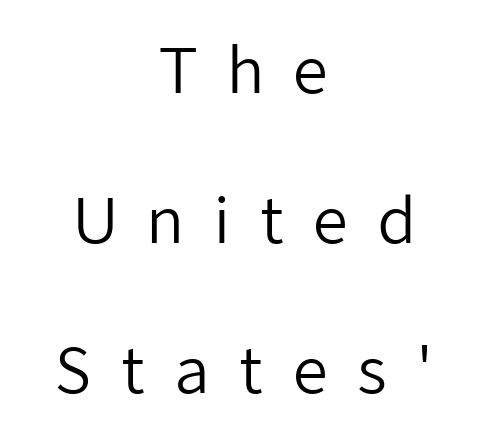
The rendering uses natural spacing where letterforms have individual widths. Posture: vertical. Whoever set this chose breathing room over compactness in the vertical rhythm. Stems and bowls with no extra thickness — not bold.
